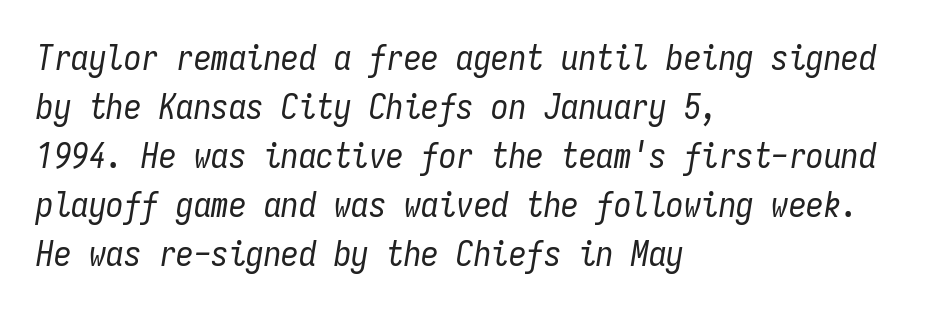
These lines are set flush left with a ragged right edge. The type is set solid horizontally, with unmodified tracking. These lines sit exactly where default settings would place them. When letters slant like this, we call the style italic. Words float on clear page, feet unadorned.
